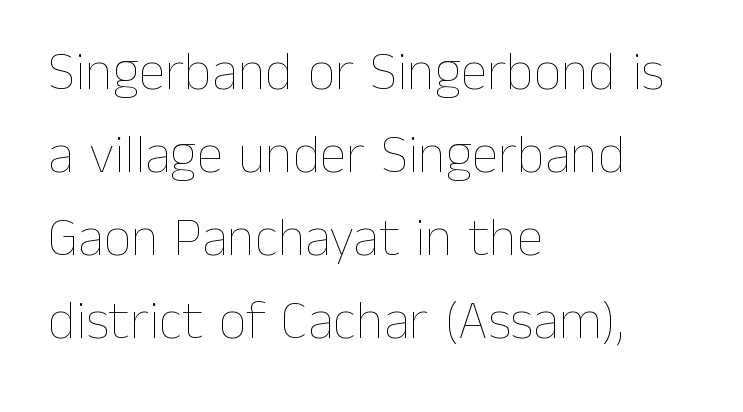
Q: Is the text bold? A: No.
Q: Is the text italic (slanted)? A: No, it is upright.
Q: Is the text underlined? A: No.
Q: How is the paragraph aligned? A: Left-aligned.
Q: Is the spacing between letters normal or unusually wide? A: Normal.
Q: Is the spacing between lines tight, normal or loose? A: Normal.
Q: Width (condensed, normal, or wide)? A: Normal.
Q: Stroke contrast? A: Low.
Q: x-height? A: Medium.
Q: Monospaced? A: No.
